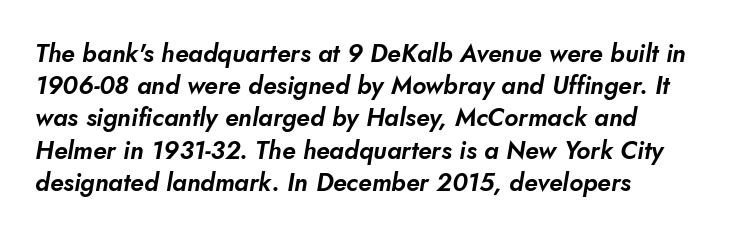
Q: Is the text underlined? A: No.
Q: How is the paragraph aligned? A: Left-aligned.
Q: Is the spacing between letters normal or unusually wide? A: Normal.
Q: Is the spacing between lines tight, normal or loose? A: Normal.
